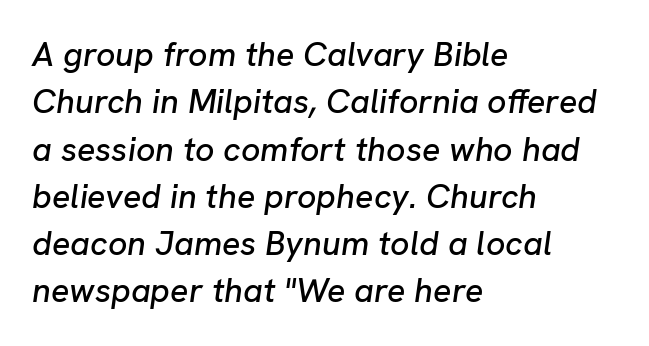
Q: Is the text italic (slanted)? A: Yes, it leans right by about 8 degrees.
Q: Is the text underlined? A: No.
Q: How is the paragraph aligned? A: Left-aligned.
Q: Is the spacing between letters normal or unusually wide? A: Normal.
Q: Is the spacing between lines tight, normal or loose? A: Normal.
Q: Width (condensed, normal, or wide)? A: Normal.
Q: Stroke contrast? A: Low.
Q: x-height? A: Medium.
Q: Monospaced? A: No.
